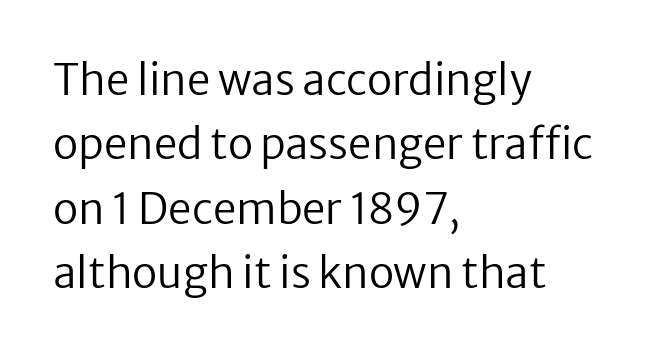
{"serif": "no", "italic": "no", "bold": "no", "weight": "regular", "width": "normal", "stroke_contrast": "low", "x_height": "medium", "monospaced": "no", "underline": "no", "align": "left", "line_spacing": "normal", "line_spacing_ratio": 1.53, "letter_spacing": "normal", "letter_spacing_em": 0.0, "glyph_px": 42}
